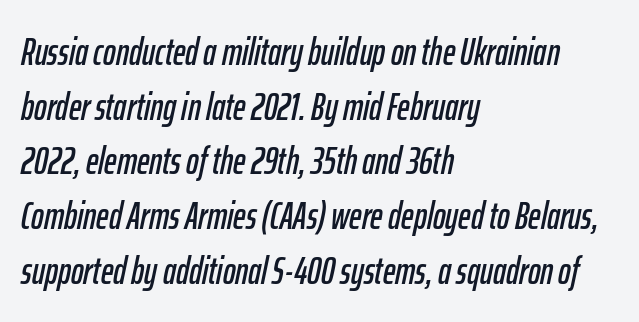
{"italic": "yes", "lean": "right", "slant_degrees": 12, "width": "condensed", "stroke_contrast": "low", "x_height": "medium", "monospaced": "no", "underline": "no", "align": "left", "line_spacing": "normal", "line_spacing_ratio": 1.44, "letter_spacing": "normal", "letter_spacing_em": 0.0, "glyph_px": 38}
